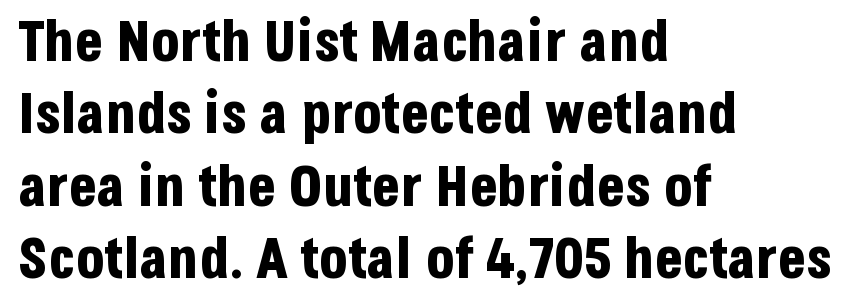
{"serif": "no", "italic": "no", "bold": "yes", "weight": "bold", "width": "condensed", "stroke_contrast": "low", "x_height": "large", "monospaced": "no", "underline": "no", "align": "left", "line_spacing": "normal", "line_spacing_ratio": 1.25, "letter_spacing": "normal", "letter_spacing_em": 0.0, "glyph_px": 58}
